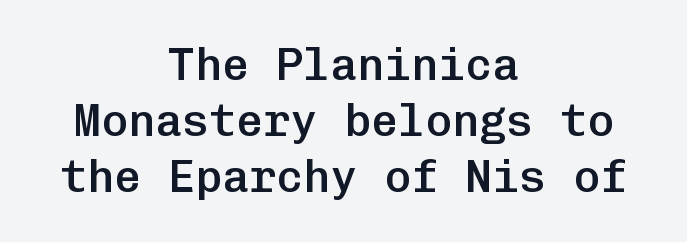
Q: Is the text bold? A: Semi-bold.
Q: Is the text italic (slanted)? A: No, it is upright.
Q: Is the typeface a serif or a sans-serif typeface? A: Sans-serif.
Q: Is the text underlined? A: No.
Q: How is the paragraph aligned? A: Centered.
Q: Is the spacing between letters normal or unusually wide? A: Normal.
Q: Is the spacing between lines tight, normal or loose? A: Normal.
Q: Width (condensed, normal, or wide)? A: Normal.
Q: Stroke contrast? A: Low.
Q: x-height? A: Medium.
Q: Monospaced? A: Yes.
